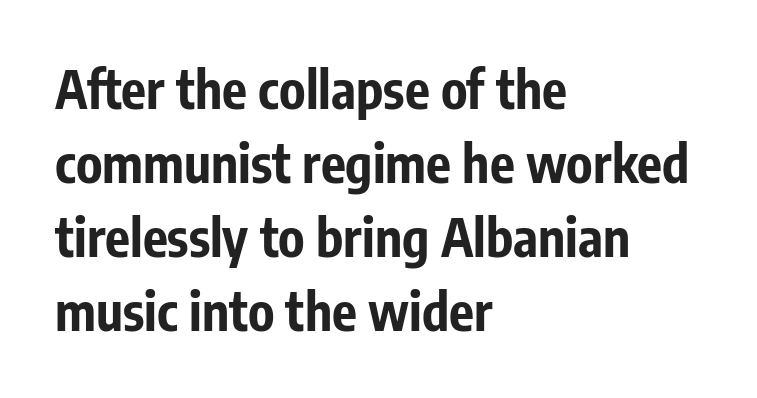
Unlike a traditional serif, this face leaves its strokes unadorned. Strong, thick strokes mark this as bold type. The passage is arranged the way most books set body copy — flush left. If you drew a line through each stem, it would be perfectly vertical. The passage shown stacks its lines at a standard gap.
